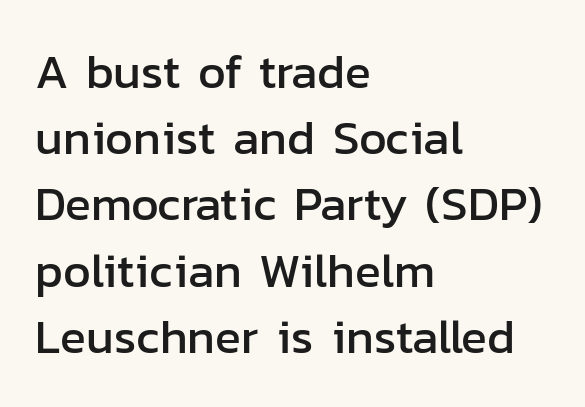
{"serif": "no", "italic": "no", "width": "normal", "stroke_contrast": "low", "x_height": "medium", "monospaced": "no", "underline": "no", "align": "left", "line_spacing": "normal", "line_spacing_ratio": 1.38, "letter_spacing": "normal", "letter_spacing_em": 0.0, "glyph_px": 48}
